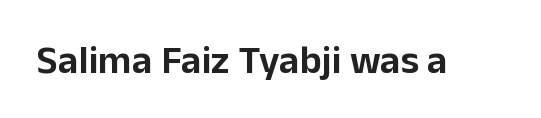
The image shows 40 px sans-serif type, upright; set normal letter spacing, not underlined; low stroke contrast and a medium x-height.
